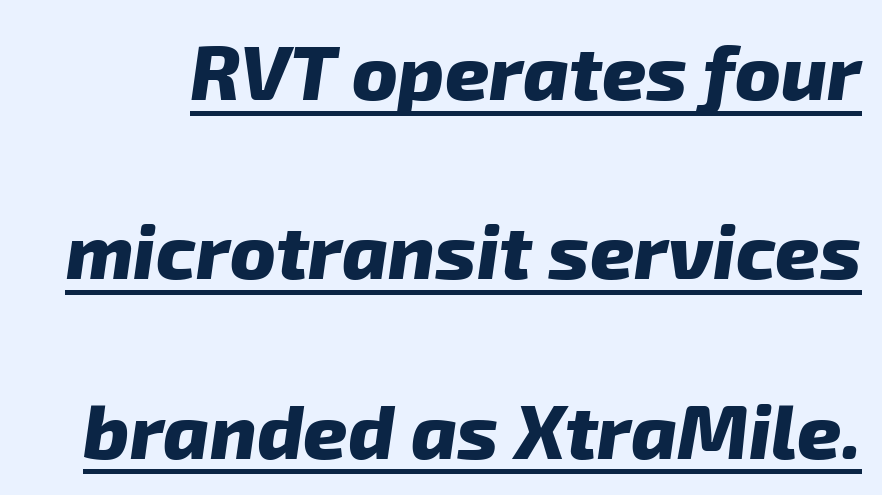
Q: Is the text bold? A: Yes.
Q: Is the typeface a serif or a sans-serif typeface? A: Sans-serif.
Q: Is the text underlined? A: Yes.
Q: Is the spacing between letters normal or unusually wide? A: Normal.
Q: Is the spacing between lines tight, normal or loose? A: Loose.
Q: Width (condensed, normal, or wide)? A: Normal.
Q: Stroke contrast? A: Low.
Q: x-height? A: Medium.
Q: Monospaced? A: No.
